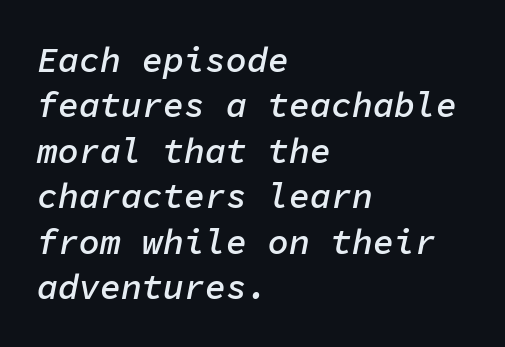
Q: Is the text bold? A: Semi-bold.
Q: Is the text italic (slanted)? A: Yes, it leans right by about 11 degrees.
Q: Is the text underlined? A: No.
Q: How is the paragraph aligned? A: Left-aligned.
Q: Is the spacing between letters normal or unusually wide? A: Normal.
Q: Is the spacing between lines tight, normal or loose? A: Normal.
Q: Width (condensed, normal, or wide)? A: Normal.
Q: Stroke contrast? A: Low.
Q: x-height? A: Medium.
Q: Monospaced? A: Yes.
